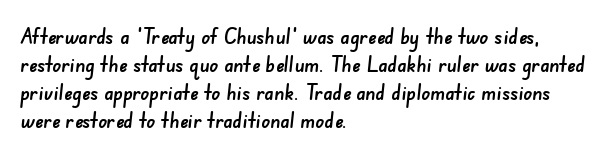
The image shows 22 px text type; set left-aligned, normal line spacing (1.28x), normal letter spacing, not underlined.
